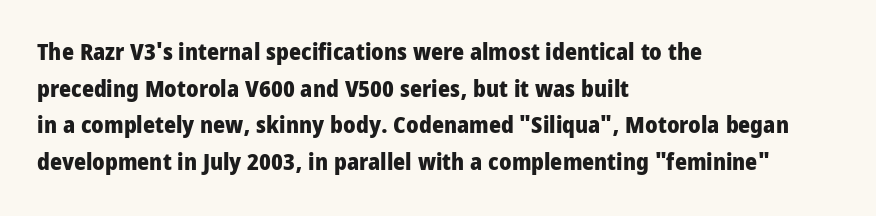
Visually the block forms a straight wall on the left and a jagged coastline on the right. The letters are bold, with thick, heavy strokes. The gap between lines stays unmarked. This sample keeps an unexceptional amount of space between lines. The horizontal fit of the characters is conventional and even. Vertical strokes here are truly vertical.
